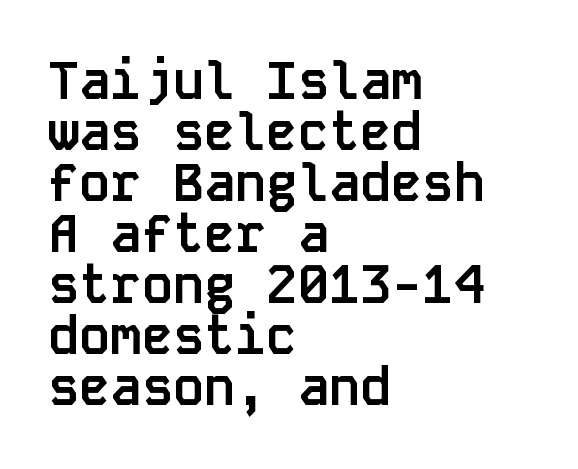
The gaps between neighbouring characters are ordinary and unremarkable. Check the space under the baseline: it is left empty. Upright lettering throughout. Bold? Absolutely — the strokes are thick and heavy. Casual observation: everything's shoved over to the left. Stroke terminals: plain, sans-serif.
